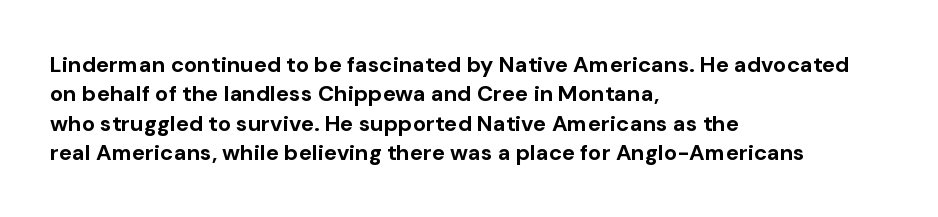
{"italic": "no", "bold": "yes", "underline": "no", "align": "left", "line_spacing": "normal", "line_spacing_ratio": 1.33, "letter_spacing": "normal", "letter_spacing_em": 0.0, "glyph_px": 22}
